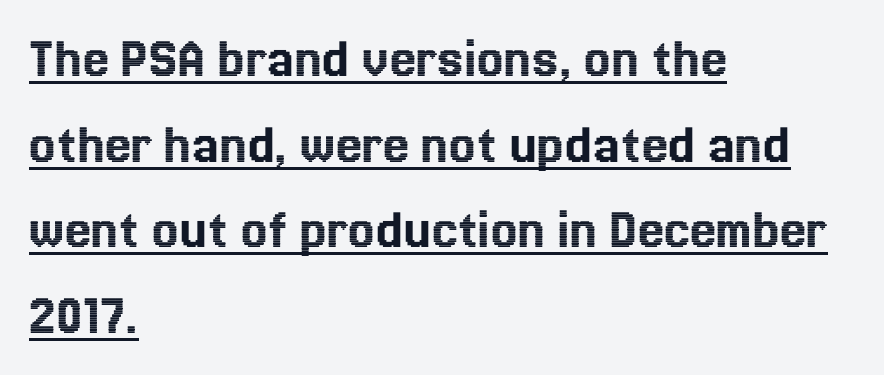
Q: Is the text italic (slanted)? A: No, it is upright.
Q: Is the text underlined? A: Yes.
Q: How is the paragraph aligned? A: Left-aligned.
Q: Is the spacing between letters normal or unusually wide? A: Normal.
Q: Is the spacing between lines tight, normal or loose? A: Normal.
Q: Width (condensed, normal, or wide)? A: Normal.
Q: x-height? A: Medium.
Q: Monospaced? A: No.
